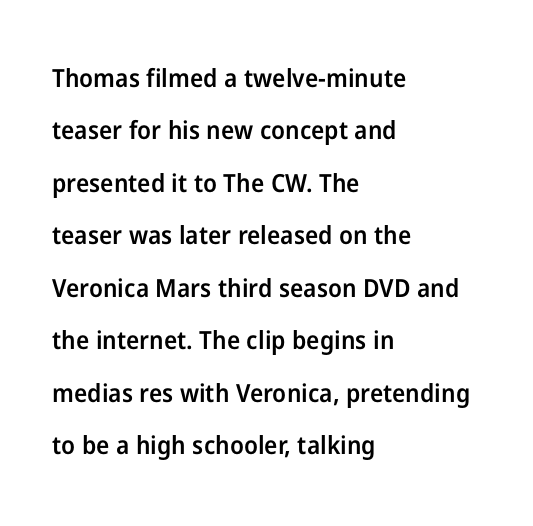
These lines stand farther apart than default settings would place them. The rendering anchors every line to the left-hand side. The letters sit at their default tracking, neither squeezed nor spread. This is roman type, the default non-slanted kind. Nobody drew a line under any word here. Semibold letterforms, between regular and bold.
